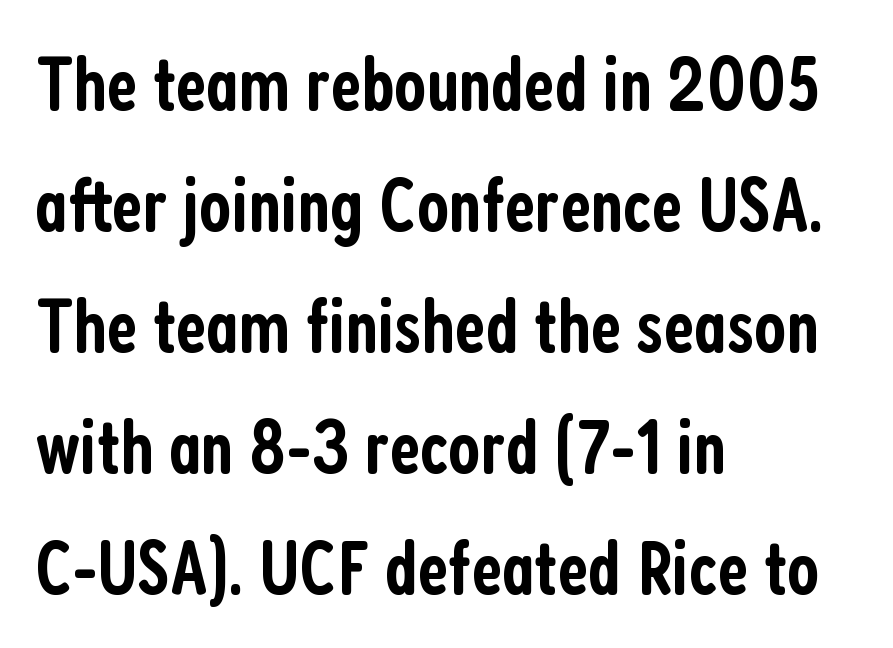
Q: Is the text bold? A: Semi-bold.
Q: Is the text italic (slanted)? A: No, it is upright.
Q: Is the typeface a serif or a sans-serif typeface? A: Sans-serif.
Q: Is the text underlined? A: No.
Q: How is the paragraph aligned? A: Left-aligned.
Q: Is the spacing between letters normal or unusually wide? A: Normal.
Q: Is the spacing between lines tight, normal or loose? A: Normal.
Q: Width (condensed, normal, or wide)? A: Condensed.
Q: Stroke contrast? A: Low.
Q: x-height? A: Medium.
Q: Monospaced? A: No.
